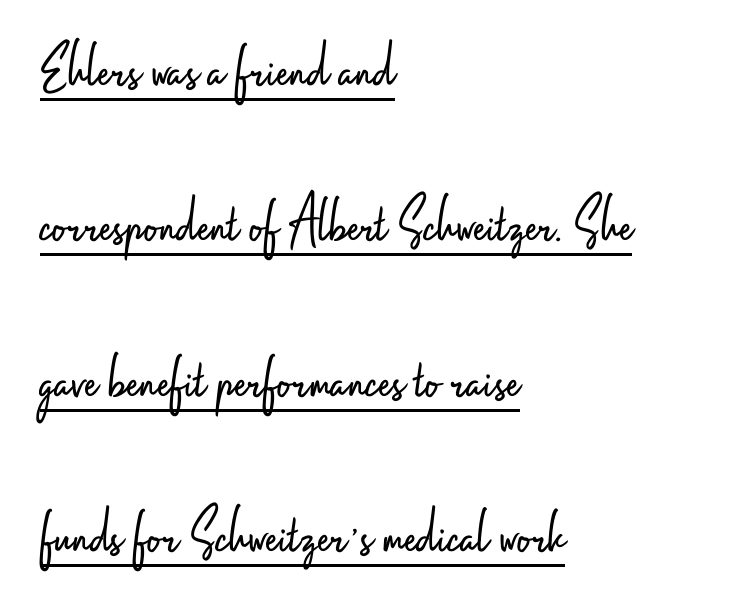
The image shows 67 px light, condensed sans-serif type; set left-aligned, loose line spacing (2.32x), normal letter spacing, underlined; low stroke contrast and a small x-height.
